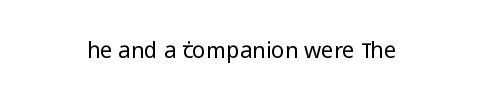
The space directly below the letters is spotless. Quick note: not italic, upright. The line texture is even and compact thanks to regular tracking. These glyphs show unthickened strokes, regular width or finer.
